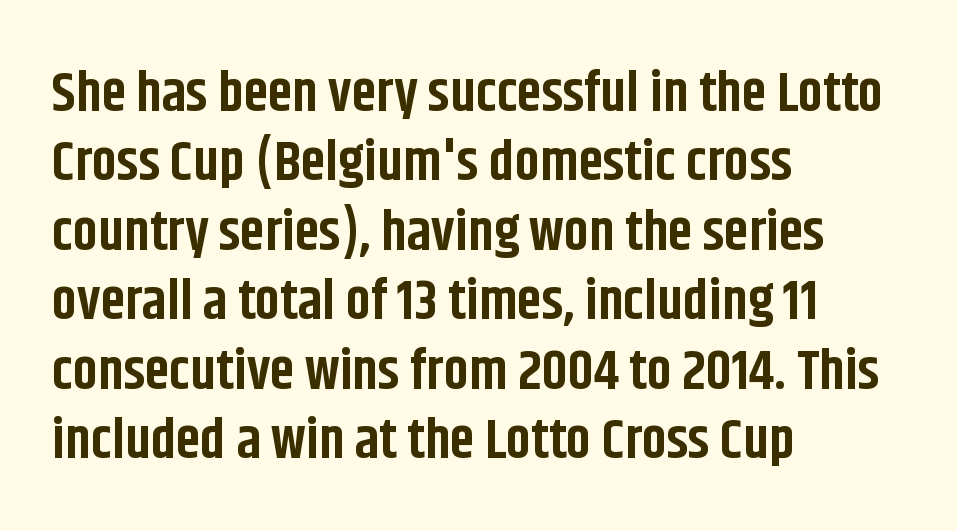
The image shows 56 px bold, condensed sans-serif type, upright; set left-aligned, line spacing 1.24x, normal letter spacing, not underlined; low stroke contrast and a large x-height.
